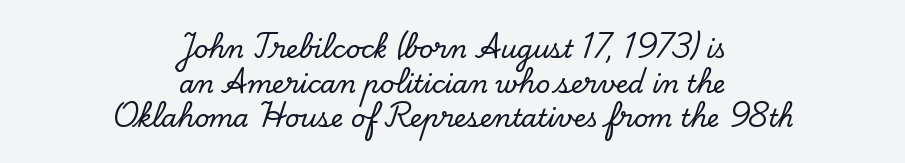
Clear beneath every line of the passage. Line starts and ends both wander, symmetrically. Tracking here is standard; glyphs follow each other at the usual distance. Notice how descenders clear the ascenders below comfortably — that's standard leading.
